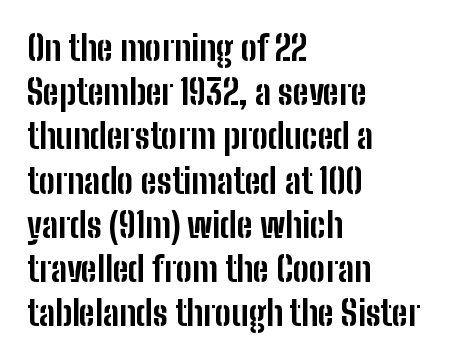
Q: Is the text bold? A: Yes.
Q: Is the text italic (slanted)? A: No, it is upright.
Q: Is the typeface a serif or a sans-serif typeface? A: Sans-serif.
Q: Is the text underlined? A: No.
Q: How is the paragraph aligned? A: Left-aligned.
Q: Is the spacing between letters normal or unusually wide? A: Normal.
Q: Is the spacing between lines tight, normal or loose? A: Normal.
Q: Width (condensed, normal, or wide)? A: Condensed.
Q: Stroke contrast? A: Low.
Q: x-height? A: Medium.
Q: Monospaced? A: No.
